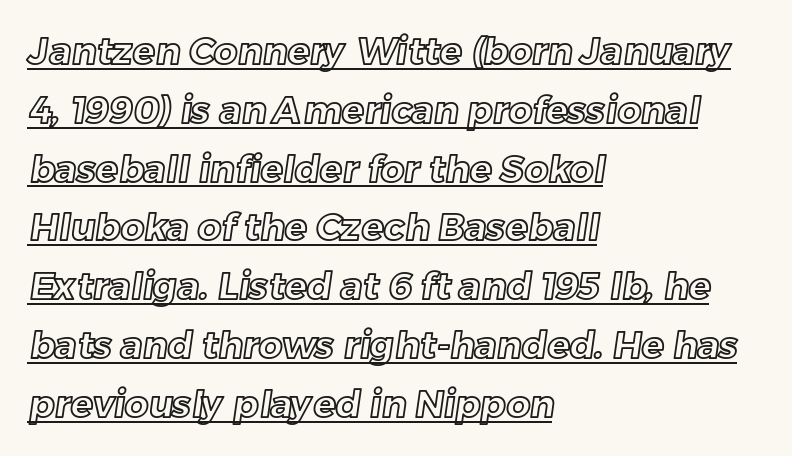
The image shows 37 px text type; set left-aligned, normal line spacing (1.59x), normal letter spacing, underlined; a medium x-height.
